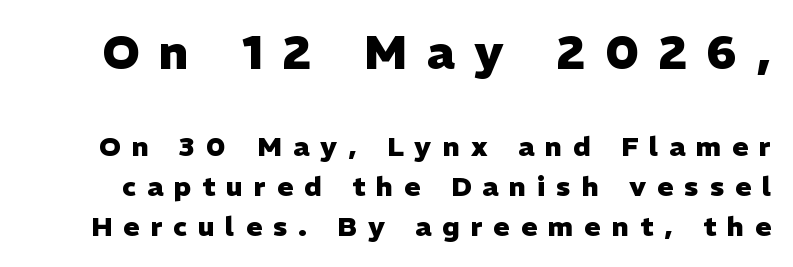
Q: Is the text bold? A: Yes.
Q: Is the text italic (slanted)? A: No, it is upright.
Q: Is the typeface a serif or a sans-serif typeface? A: Sans-serif.
Q: Is the text underlined? A: No.
Q: Is the spacing between letters normal or unusually wide? A: Unusually wide.
Q: Is the spacing between lines tight, normal or loose? A: Normal.
Q: Which block of text is set in a larger size, the first (top) or the second (bottom)? A: The first (top) one.
Q: Width (condensed, normal, or wide)? A: Normal.
Q: Stroke contrast? A: Low.
Q: x-height? A: Medium.
Q: Monospaced? A: No.
